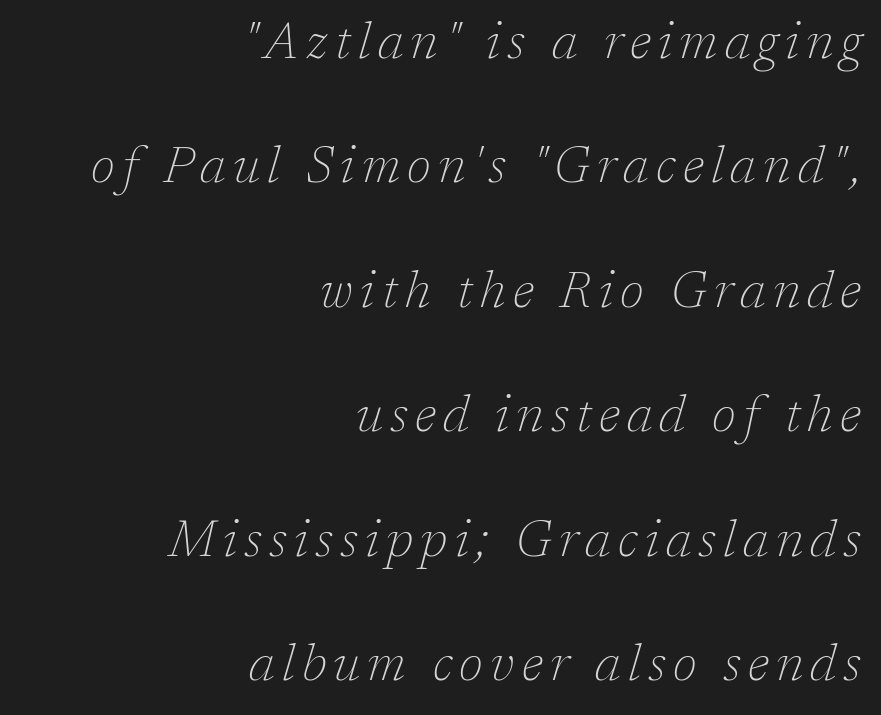
Q: Is the text bold? A: No.
Q: Is the text italic (slanted)? A: Yes, it leans right by about 17 degrees.
Q: Is the typeface a serif or a sans-serif typeface? A: Serif.
Q: Is the text underlined? A: No.
Q: How is the paragraph aligned? A: Right-aligned.
Q: Is the spacing between lines tight, normal or loose? A: Loose.
Q: Width (condensed, normal, or wide)? A: Normal.
Q: Stroke contrast? A: Low.
Q: x-height? A: Medium.
Q: Monospaced? A: No.
